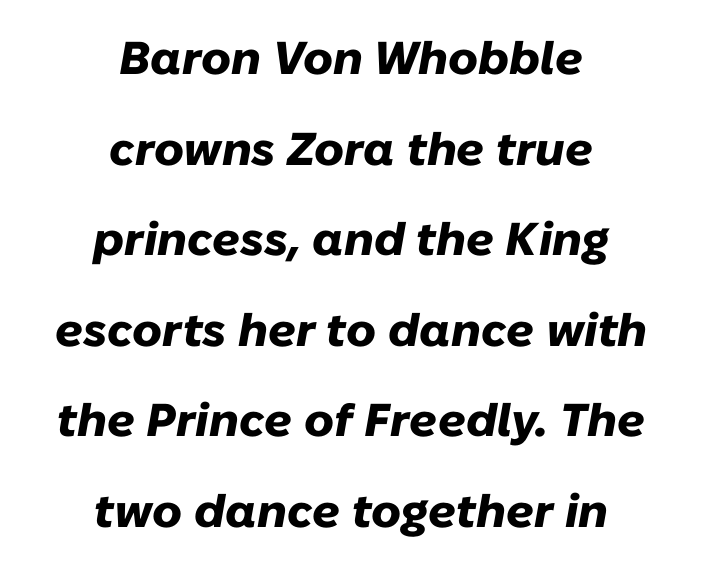
Q: Is the text bold? A: Yes.
Q: Is the text italic (slanted)? A: Yes, it leans right by about 10 degrees.
Q: Is the text underlined? A: No.
Q: How is the paragraph aligned? A: Centered.
Q: Is the spacing between letters normal or unusually wide? A: Normal.
Q: Is the spacing between lines tight, normal or loose? A: Loose.
Q: Width (condensed, normal, or wide)? A: Normal.
Q: Stroke contrast? A: Low.
Q: x-height? A: Medium.
Q: Monospaced? A: No.
